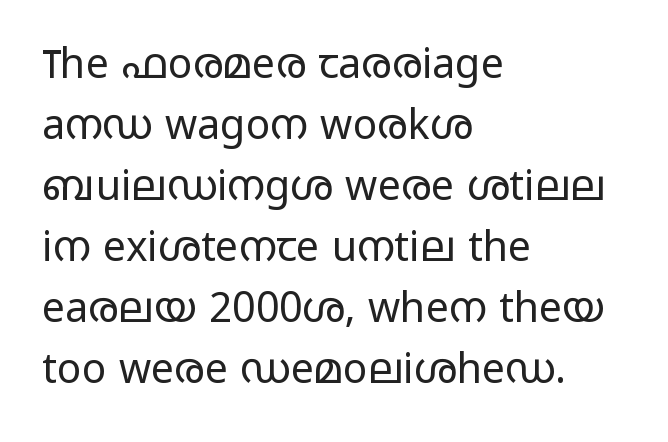
{"serif": "no", "italic": "no", "bold": "no", "weight": "regular", "width": "wide", "stroke_contrast": "low", "x_height": "medium", "monospaced": "no", "underline": "no", "align": "left", "line_spacing": "normal", "line_spacing_ratio": 1.49, "letter_spacing": "normal", "letter_spacing_em": 0.0, "glyph_px": 41}
